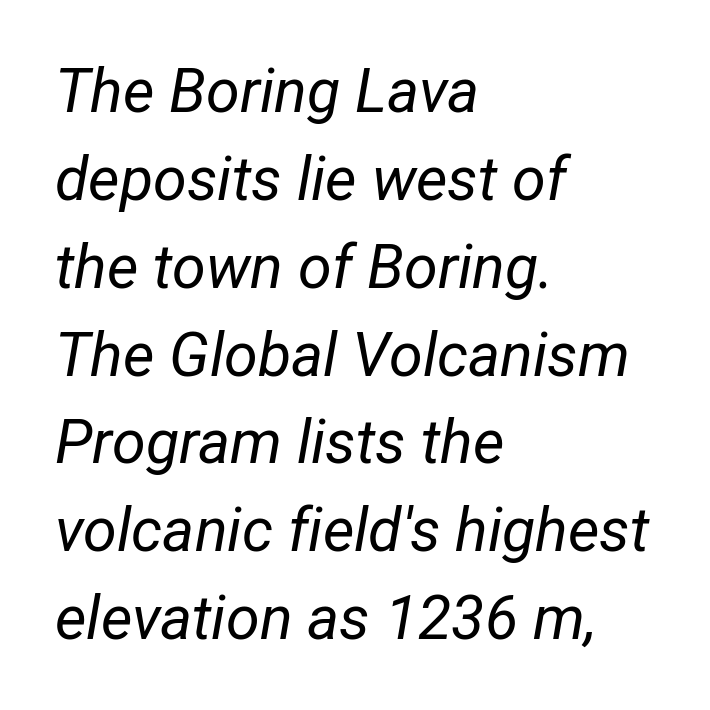
The image shows 61 px regular-weight, condensed type, italic (leaning right); set left-aligned, normal line spacing (1.44x), normal letter spacing, not underlined; low stroke contrast and a medium x-height.
